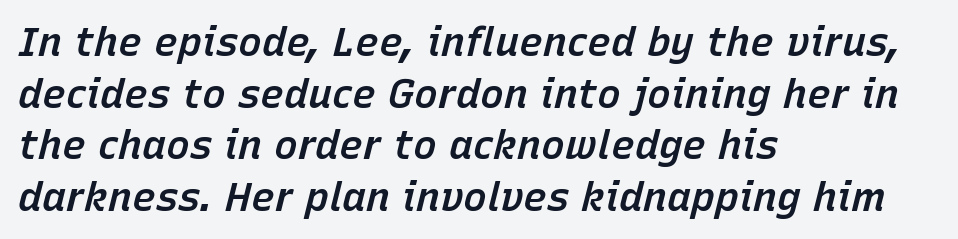
{"italic": "yes", "lean": "right", "slant_degrees": 15, "bold": "semi", "weight": "semibold", "width": "normal", "stroke_contrast": "low", "x_height": "medium", "monospaced": "no", "underline": "no", "align": "left", "line_spacing": "normal", "line_spacing_ratio": 1.29, "letter_spacing": "normal", "letter_spacing_em": 0.0, "glyph_px": 40}
